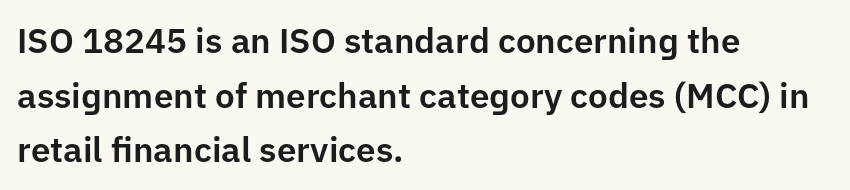
The image shows 35 px sans-serif type, upright; set left-aligned, normal line spacing (1.56x), normal letter spacing, not underlined; low stroke contrast and a medium x-height.
